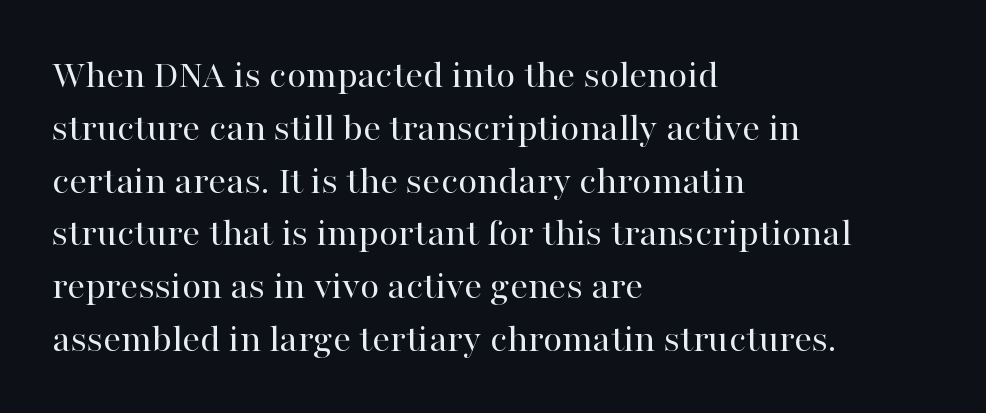
Q: Is the text bold? A: No.
Q: Is the text italic (slanted)? A: No, it is upright.
Q: Is the typeface a serif or a sans-serif typeface? A: Serif.
Q: Is the text underlined? A: No.
Q: How is the paragraph aligned? A: Left-aligned.
Q: Is the spacing between letters normal or unusually wide? A: Normal.
Q: Is the spacing between lines tight, normal or loose? A: Normal.
Q: Width (condensed, normal, or wide)? A: Normal.
Q: Stroke contrast? A: High.
Q: x-height? A: Medium.
Q: Monospaced? A: No.
